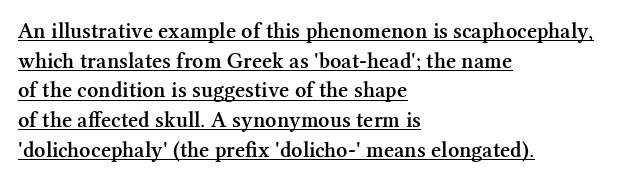
Q: Is the text bold? A: Semi-bold.
Q: Is the text italic (slanted)? A: No, it is upright.
Q: Is the text underlined? A: Yes.
Q: How is the paragraph aligned? A: Left-aligned.
Q: Is the spacing between letters normal or unusually wide? A: Normal.
Q: Is the spacing between lines tight, normal or loose? A: Normal.
